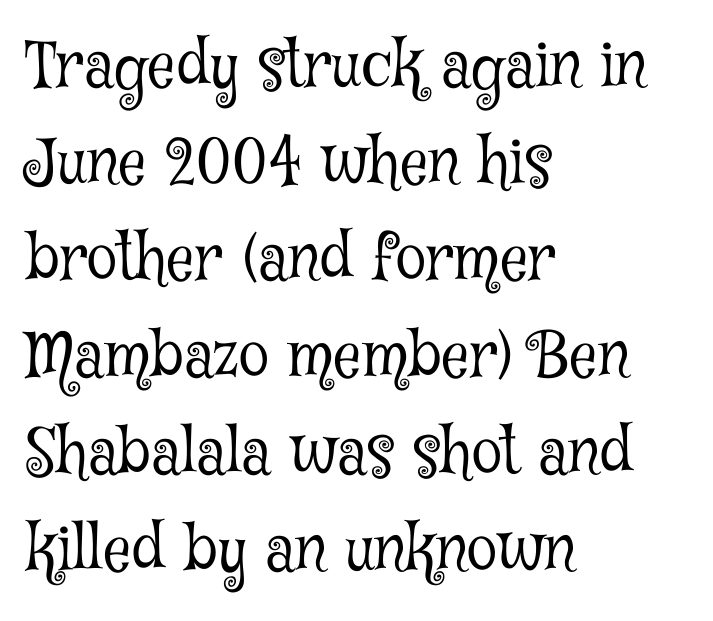
{"serif": "yes", "italic": "no", "bold": "no", "weight": "light", "width": "condensed", "stroke_contrast": "low", "x_height": "medium", "monospaced": "no", "underline": "no", "align": "left", "line_spacing": "normal", "line_spacing_ratio": 1.56, "letter_spacing": "normal", "letter_spacing_em": 0.0, "glyph_px": 62}
